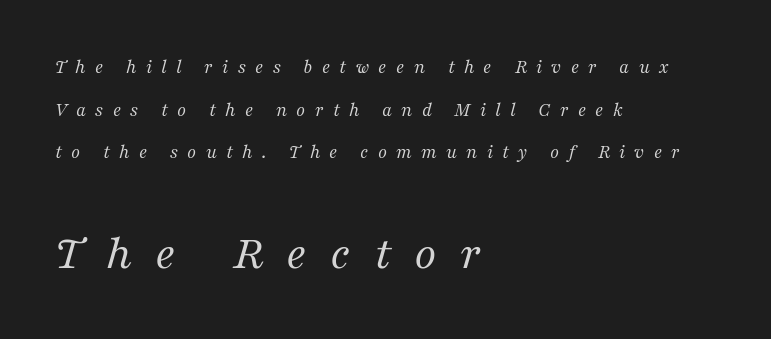
The image shows 50 px regular-weight serif type, italic (leaning right); set left-aligned, loose line spacing (2.13x), unusually wide letter spacing (+0.46 em), not underlined; the second (bottom) block is 2.5x larger; medium stroke contrast and a medium x-height.
